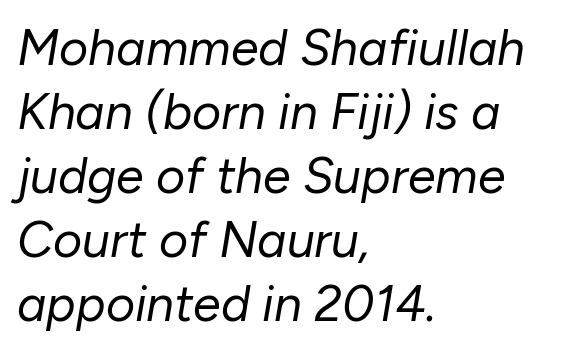
The passage shown stacks its lines at a standard gap. The strokes are not fattened; the text isn't bold. There's an unmistakable incline to the writing here. Looks like regular typesetting: each glyph gets only the width it needs.
